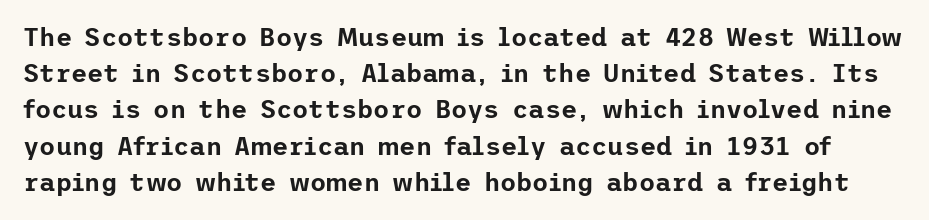
{"italic": "no", "underline": "no", "line_spacing": "normal", "line_spacing_ratio": 1.45, "letter_spacing": "normal", "letter_spacing_em": 0.0, "glyph_px": 25}
